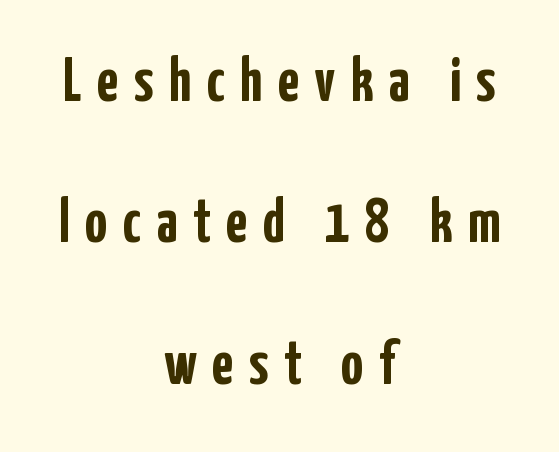
Clear beneath every line of the passage. The designer dialed line spacing up above the default. Reading down the block, each line starts at a different indent, mirrored at its end. A roman cut, with each character standing at attention. Varying glyph widths throughout — classic text-font behaviour. Each word looks stretched out because of the extra space between its letters.
